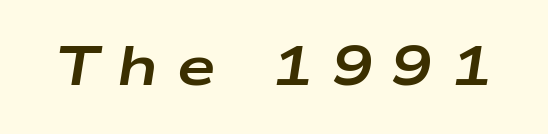
Q: Is the text bold? A: Yes.
Q: Is the text italic (slanted)? A: Yes, it leans right by about 9 degrees.
Q: Is the text underlined? A: No.
Q: Is the spacing between letters normal or unusually wide? A: Unusually wide.
Q: Width (condensed, normal, or wide)? A: Wide.
Q: Stroke contrast? A: Low.
Q: x-height? A: Medium.
Q: Monospaced? A: No.
